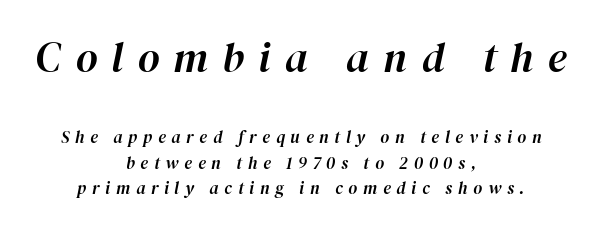
The image shows 42 px text type, italic (leaning right); set centered, normal line spacing (1.51x), unusually wide letter spacing (+0.34 em), not underlined; the first (top) block is 2.47x larger; high stroke contrast and a medium x-height.
